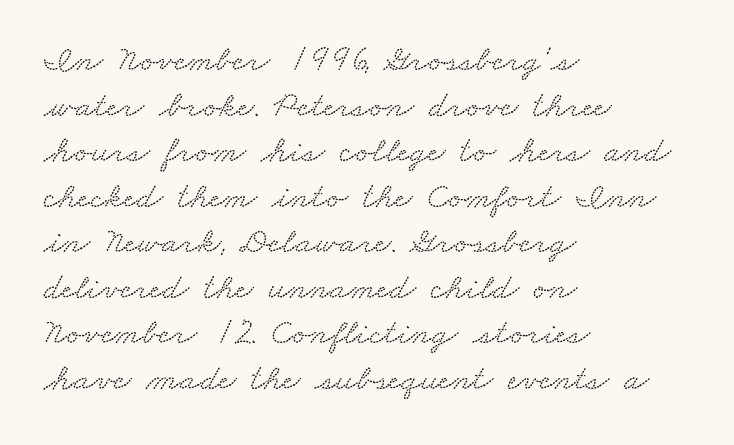
The image shows 37 px wide serif type; set left-aligned, line spacing 1.23x, normal letter spacing, not underlined; medium stroke contrast and a small x-height.
